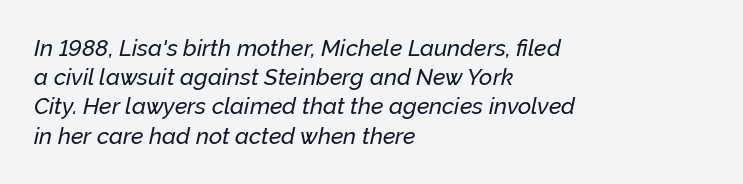
The image shows 23 px text type, italic (leaning right); set left-aligned, normal line spacing (1.27x), normal letter spacing, not underlined.
